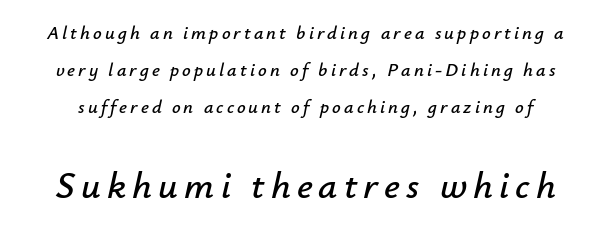
{"italic": "yes", "lean": "right", "slant_degrees": 12, "width": "normal", "stroke_contrast": "low", "x_height": "small", "monospaced": "no", "underline": "no", "line_spacing": "loose", "line_spacing_ratio": 1.96, "larger_block": "second", "size_ratio": 2.0, "glyph_px": 38}
